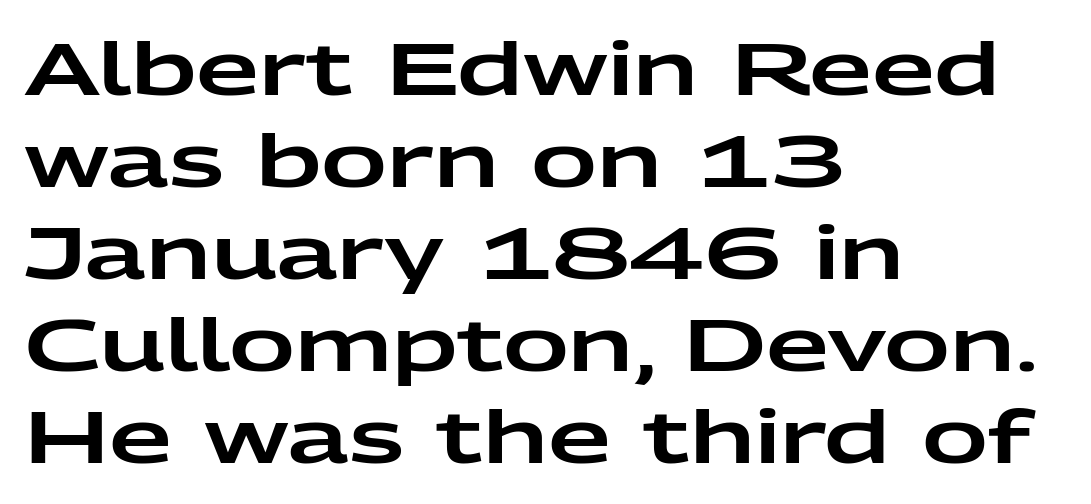
{"serif": "no", "italic": "no", "width": "wide", "stroke_contrast": "low", "x_height": "medium", "monospaced": "no", "underline": "no", "align": "left", "line_spacing": "normal", "line_spacing_ratio": 1.26, "letter_spacing": "normal", "letter_spacing_em": 0.0, "glyph_px": 73}
